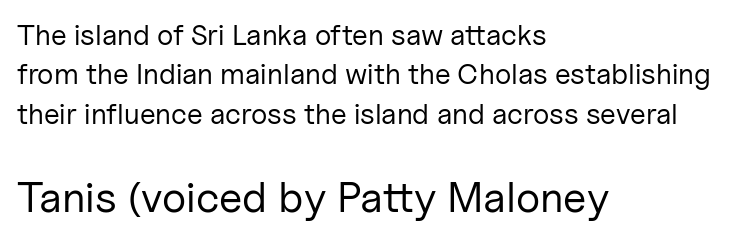
The image shows 43 px regular-weight sans-serif type, upright; set left-aligned, normal line spacing (1.36x), normal letter spacing, not underlined; the second (bottom) block is 1.48x larger; low stroke contrast and a medium x-height.
